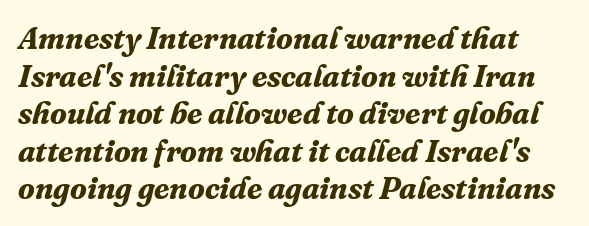
The letters carry serifs — small finishing strokes at the ends of their stems. The type is set solid horizontally, with unmodified tracking. Underlining? Definitely not there. Spacing verdict: proportional, widths tailored to each character. The glyphs look as if they've been sheared to an angle.
